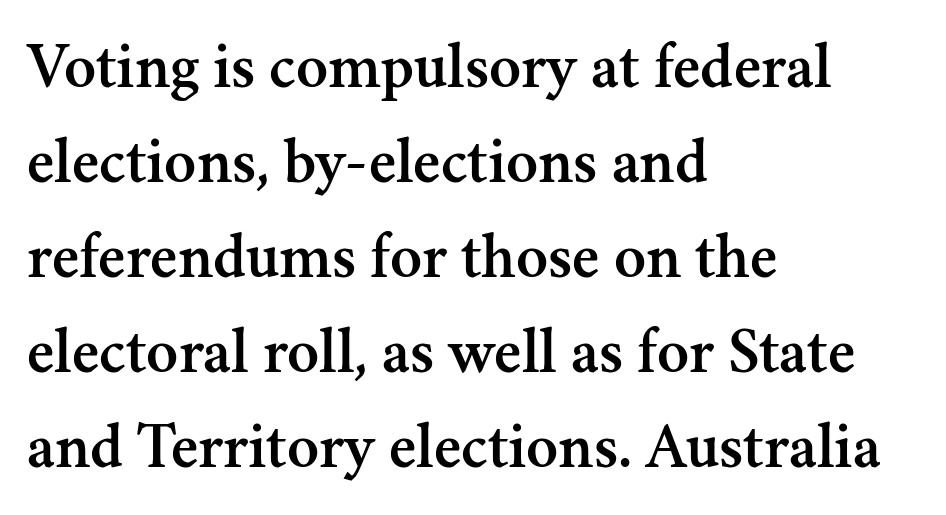
Each line starts at the same left margin while the right side varies. The letters advance in unequal steps, a hallmark of proportional type. Evenly set lines give the paragraph a standard silhouette. The passage shown is not underscored anywhere.
